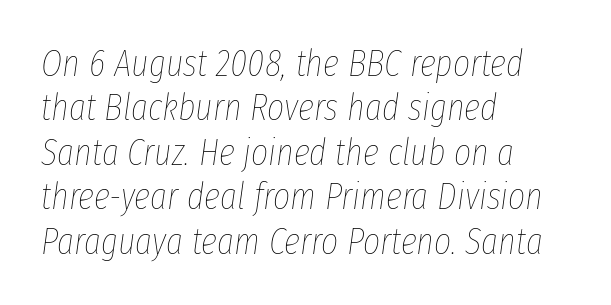
Here the glyphs are tracked normally, forming tight word shapes. These lines are set flush left with a ragged right edge. Think of a printed novel: that variable character pitch is what you see here. Stems here are at most as thick as an everyday book face. The words here are not underlined.
